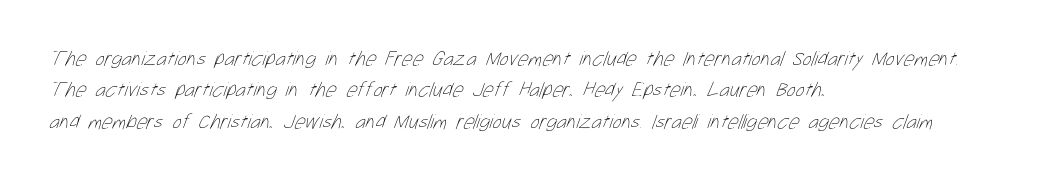
Horizontally, the lines are justified to the leading edge only. The space directly below the letters is spotless. There is no visible air inserted between adjacent glyphs. The face looks like a standard text weight, possibly lighter.
